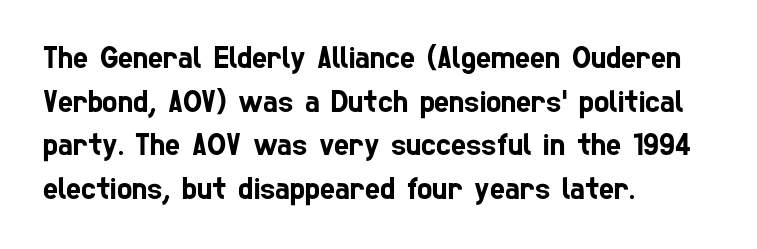
{"serif": "no", "width": "condensed", "stroke_contrast": "low", "x_height": "medium", "monospaced": "no", "underline": "no", "align": "left", "line_spacing": "normal", "line_spacing_ratio": 1.36, "letter_spacing": "normal", "letter_spacing_em": 0.0, "glyph_px": 32}
